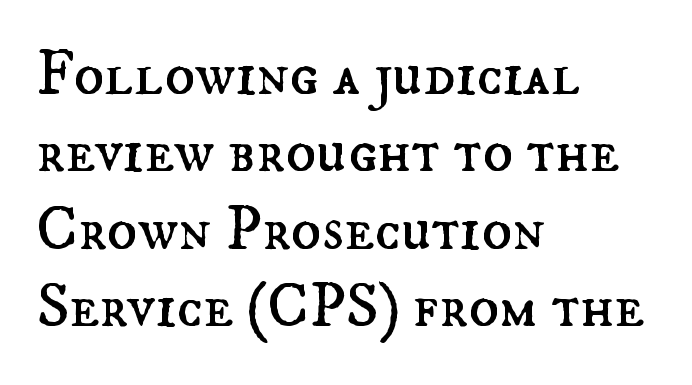
The image shows 63 px regular-weight type, upright; set left-aligned, line spacing 1.23x, normal letter spacing, not underlined; medium stroke contrast and a small x-height.
